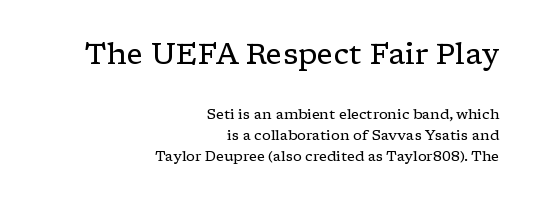
Q: Is the text bold? A: No.
Q: Is the text italic (slanted)? A: No, it is upright.
Q: Is the typeface a serif or a sans-serif typeface? A: Serif.
Q: Is the text underlined? A: No.
Q: How is the paragraph aligned? A: Right-aligned.
Q: Is the spacing between letters normal or unusually wide? A: Normal.
Q: Is the spacing between lines tight, normal or loose? A: Normal.
Q: Which block of text is set in a larger size, the first (top) or the second (bottom)? A: The first (top) one.
Q: Width (condensed, normal, or wide)? A: Wide.
Q: Stroke contrast? A: Low.
Q: x-height? A: Medium.
Q: Monospaced? A: No.
